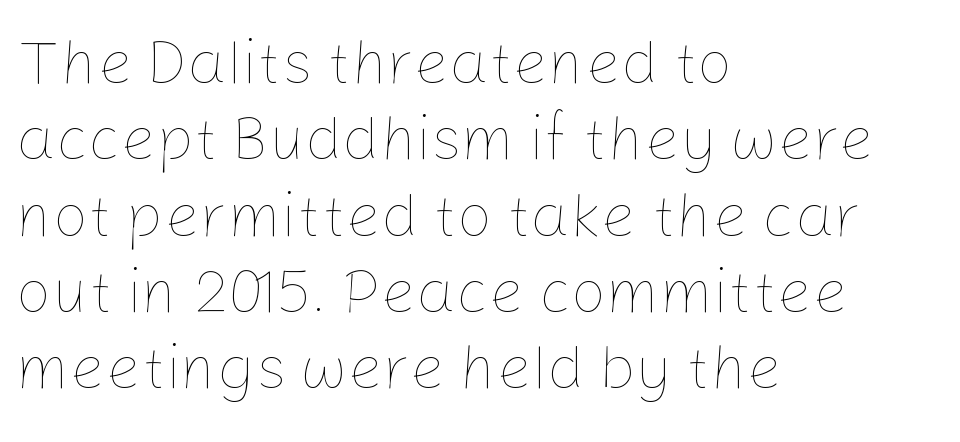
Posture: upright roman. Notice how the passage keeps a crisp vertical edge on the left only. You could not count columns in this text — the font is proportionally spaced. Stroke thickness stays within the range of a standard reading face or lighter. What stands out about the letter spacing? Nothing — it is the standard amount.
